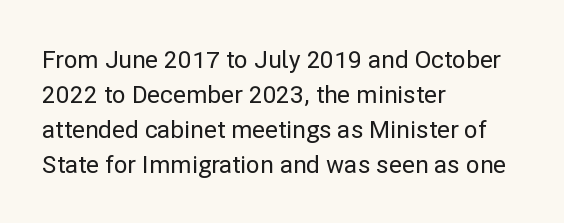
The image shows 24 px text type, upright; set left-aligned, normal line spacing (1.46x), normal letter spacing, not underlined.
